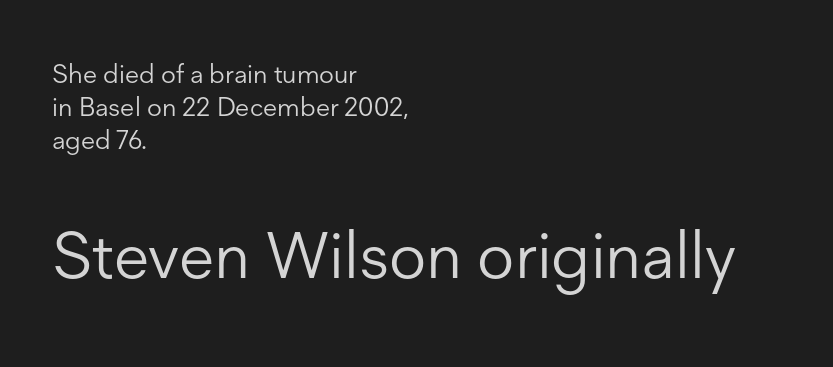
The image shows 65 px light sans-serif type, upright; set left-aligned, normal line spacing (1.26x), normal letter spacing, not underlined; the second (bottom) block is 2.5x larger; low stroke contrast and a medium x-height.
